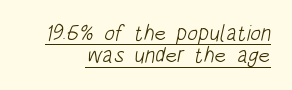
Each word holds together tightly as a unit, with standard inter-letter gaps. The sample's only ornament is a line tracing under the words. Tightly led — the rows are bunched. Notice how the passage keeps a crisp vertical edge on the right only.
